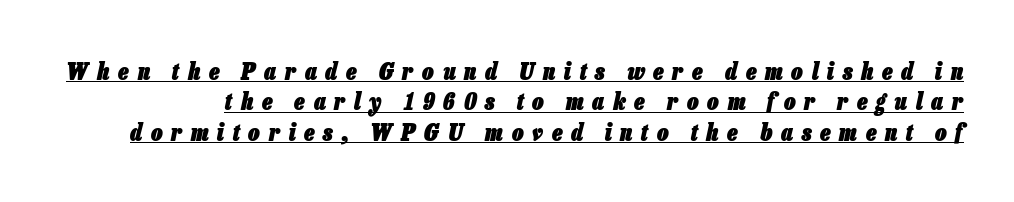
Q: Is the text bold? A: Yes.
Q: Is the text italic (slanted)? A: Yes, it leans right by about 13 degrees.
Q: Is the text underlined? A: Yes.
Q: Is the spacing between letters normal or unusually wide? A: Unusually wide.
Q: Is the spacing between lines tight, normal or loose? A: Normal.
